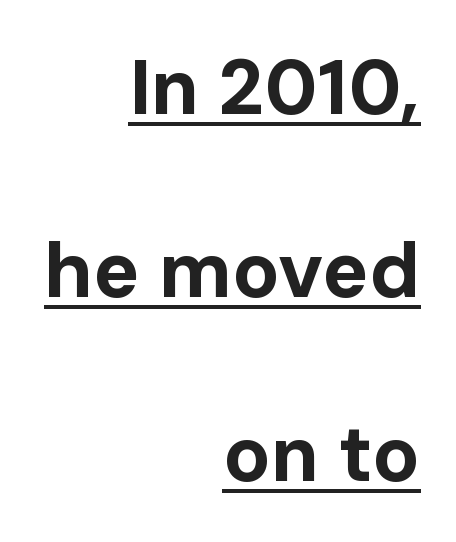
The image shows 78 px bold sans-serif type, upright; set right-aligned, loose line spacing (2.35x), normal letter spacing, underlined; low stroke contrast and a medium x-height.
